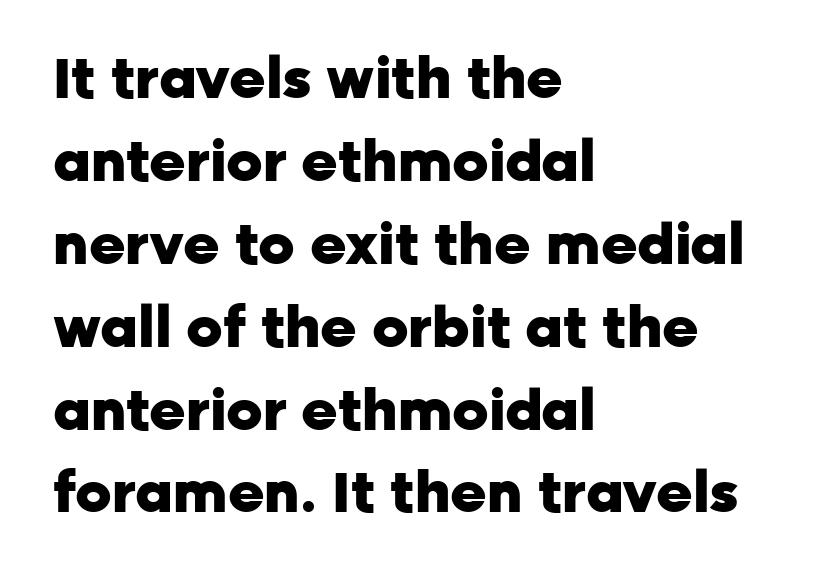
The image shows 56 px heavy sans-serif type, upright; set left-aligned, normal line spacing (1.48x), normal letter spacing, not underlined; low stroke contrast and a medium x-height.
